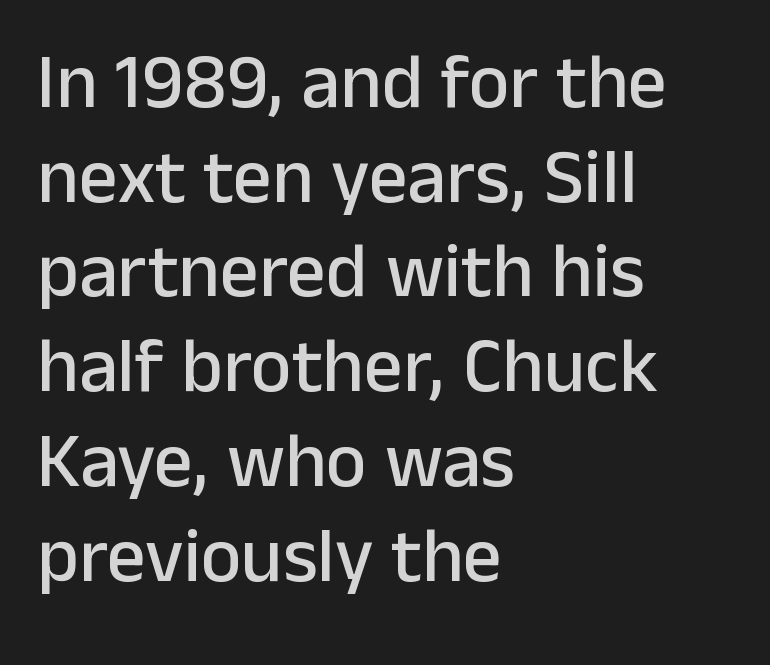
Q: Is the text italic (slanted)? A: No, it is upright.
Q: Is the typeface a serif or a sans-serif typeface? A: Sans-serif.
Q: Is the text underlined? A: No.
Q: How is the paragraph aligned? A: Left-aligned.
Q: Is the spacing between letters normal or unusually wide? A: Normal.
Q: Width (condensed, normal, or wide)? A: Normal.
Q: Stroke contrast? A: Low.
Q: x-height? A: Medium.
Q: Monospaced? A: No.
